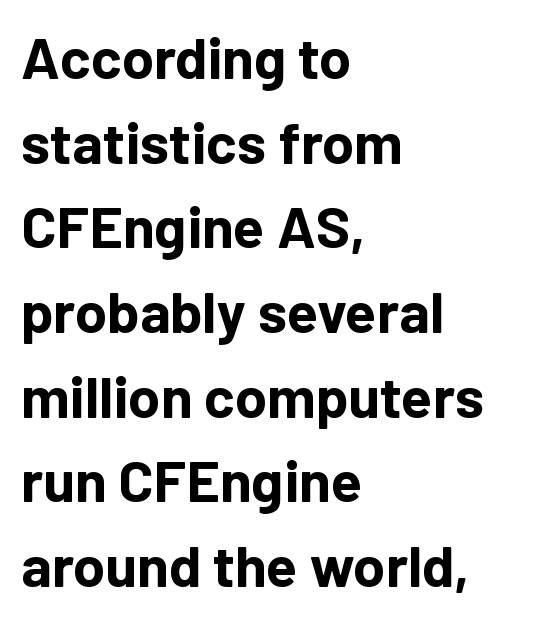
Unmarked baselines from the first word to the last. The line texture is even and compact thanks to regular tracking. In terms of leading, this rendering sits right in the middle. Varying glyph widths throughout — classic text-font behaviour. This is roman type, the default non-slanted kind.
